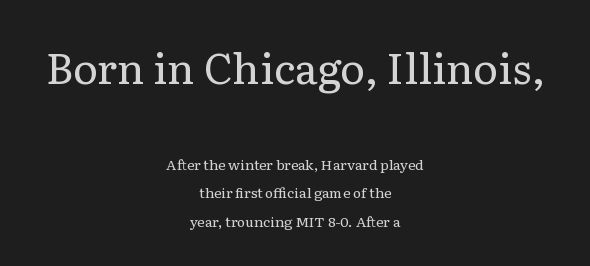
{"serif": "yes", "italic": "no", "bold": "no", "weight": "regular", "width": "normal", "stroke_contrast": "low", "x_height": "medium", "monospaced": "no", "underline": "no", "align": "center", "line_spacing": "loose", "line_spacing_ratio": 2.03, "letter_spacing": "normal", "letter_spacing_em": 0.0, "larger_block": "first", "size_ratio": 3.0, "glyph_px": 42}
